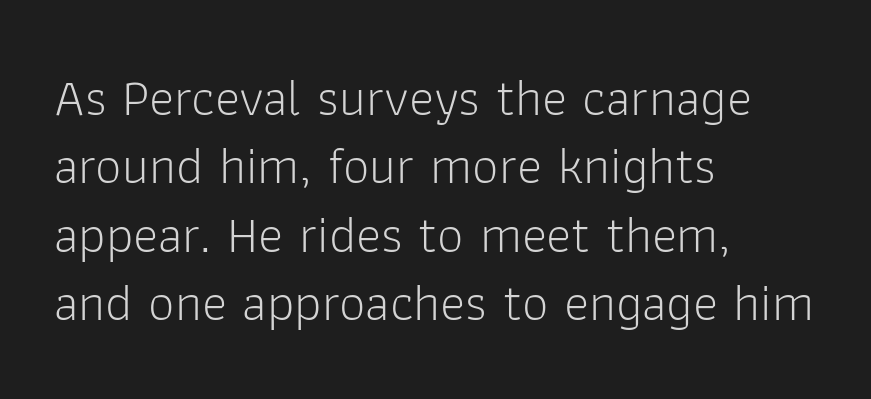
{"serif": "no", "italic": "no", "bold": "no", "weight": "light", "width": "normal", "stroke_contrast": "low", "x_height": "medium", "monospaced": "no", "underline": "no", "align": "left", "line_spacing": "normal", "line_spacing_ratio": 1.29, "letter_spacing": "normal", "letter_spacing_em": 0.0, "glyph_px": 53}
